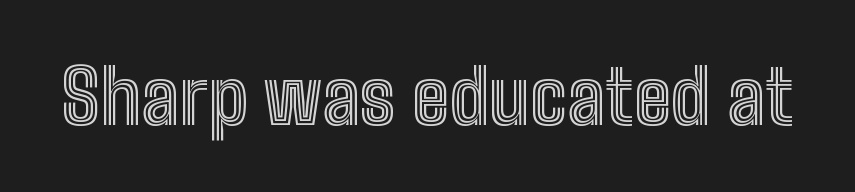
The image shows 76 px condensed type, upright; set normal letter spacing, not underlined; a medium x-height.
